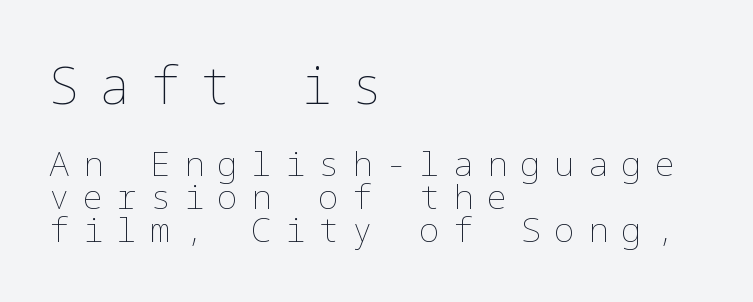
Q: Is the text bold? A: No.
Q: Is the text italic (slanted)? A: No, it is upright.
Q: Is the text underlined? A: No.
Q: How is the paragraph aligned? A: Left-aligned.
Q: Is the spacing between letters normal or unusually wide? A: Unusually wide.
Q: Is the spacing between lines tight, normal or loose? A: Tight.
Q: Which block of text is set in a larger size, the first (top) or the second (bottom)? A: The first (top) one.
Q: Width (condensed, normal, or wide)? A: Normal.
Q: Stroke contrast? A: Low.
Q: x-height? A: Medium.
